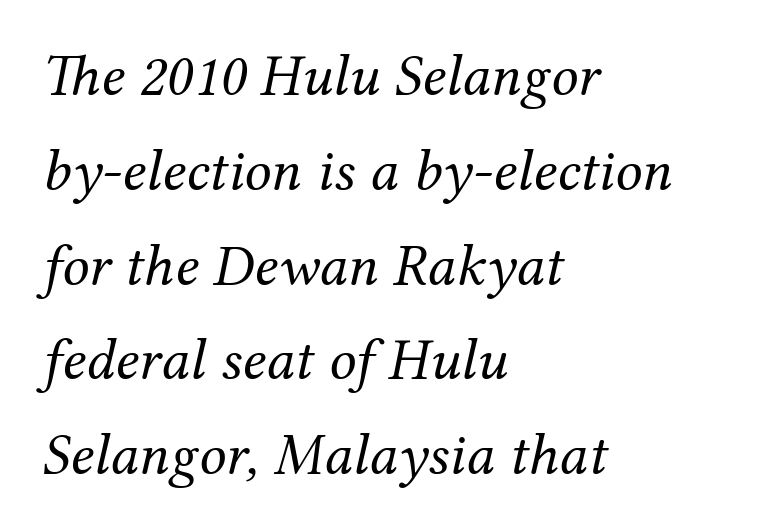
Nobody touched the tracking dial on this one. You could not count columns in this text — the font is proportionally spaced. One-word summary of the alignment: left. Compared with ordinary roman type, these characters are visibly tilted. Is the type heavy? It reads as light-to-regular instead. Leading matches the norm, producing a regular column.
